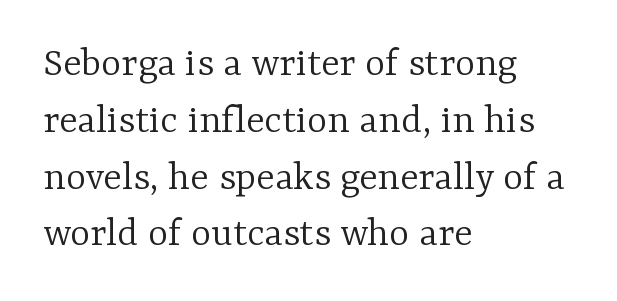
Q: Is the text bold? A: No.
Q: Is the text italic (slanted)? A: No, it is upright.
Q: Is the typeface a serif or a sans-serif typeface? A: Serif.
Q: Is the text underlined? A: No.
Q: How is the paragraph aligned? A: Left-aligned.
Q: Is the spacing between letters normal or unusually wide? A: Normal.
Q: Is the spacing between lines tight, normal or loose? A: Normal.
Q: Width (condensed, normal, or wide)? A: Normal.
Q: Stroke contrast? A: Low.
Q: x-height? A: Medium.
Q: Monospaced? A: No.
